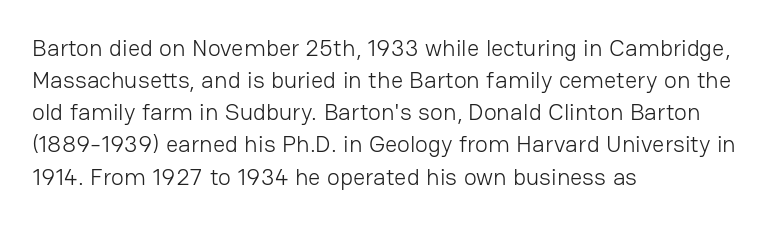
Q: Is the text bold? A: No.
Q: Is the text italic (slanted)? A: No, it is upright.
Q: Is the text underlined? A: No.
Q: How is the paragraph aligned? A: Left-aligned.
Q: Is the spacing between letters normal or unusually wide? A: Normal.
Q: Is the spacing between lines tight, normal or loose? A: Normal.
